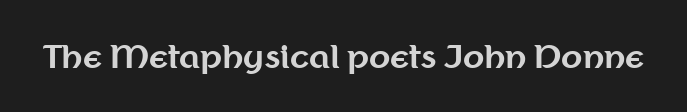
Q: Is the text bold? A: Yes.
Q: Is the text italic (slanted)? A: No, it is upright.
Q: Is the typeface a serif or a sans-serif typeface? A: Sans-serif.
Q: Is the text underlined? A: No.
Q: Is the spacing between letters normal or unusually wide? A: Normal.
Q: Width (condensed, normal, or wide)? A: Normal.
Q: Stroke contrast? A: Medium.
Q: x-height? A: Medium.
Q: Monospaced? A: No.
